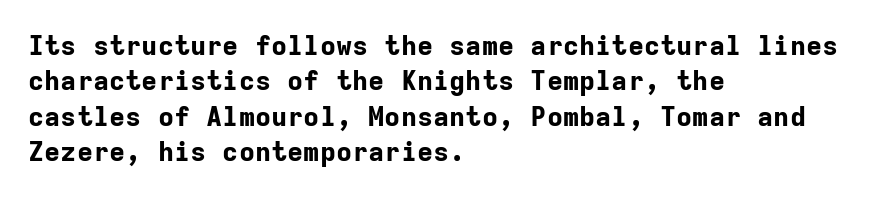
The image shows 27 px bold type, upright; set left-aligned, normal line spacing (1.31x), normal letter spacing, not underlined.
